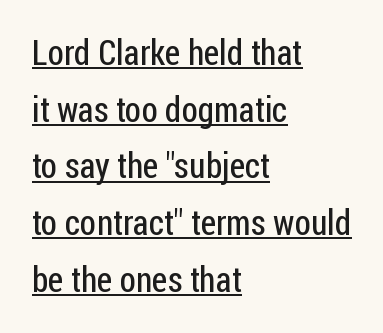
Underlining? Definitely there. The lines sit at an ordinary, default distance from one another. The font family rendered here belongs to the sans-serif group. Designer's note — italics off, roman on. Caption: face not bold, strokes unweighted. These lines are rendered in a variable-pitch font.
